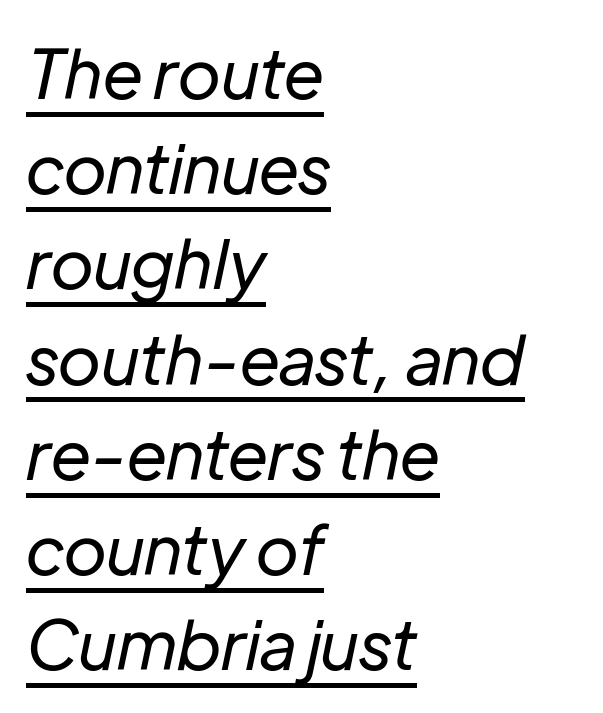
The image shows 68 px regular-weight type, italic (leaning right); set left-aligned, normal line spacing (1.4x), normal letter spacing, underlined; low stroke contrast and a medium x-height.
